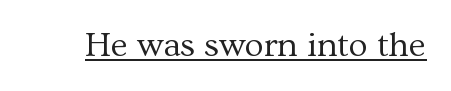
The image shows 35 px regular-weight serif type, upright; set normal letter spacing, underlined; medium stroke contrast and a medium x-height.
